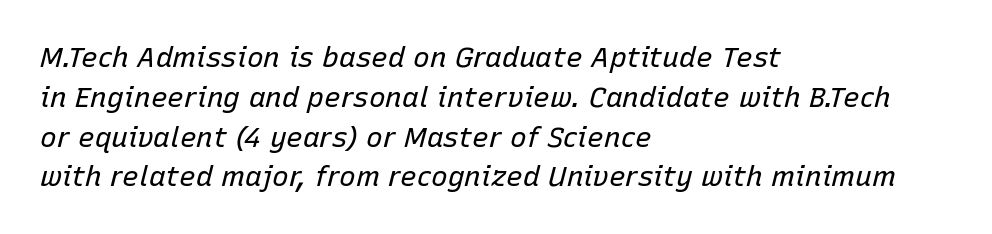
Q: Is the text bold? A: No.
Q: Is the text italic (slanted)? A: Yes, it leans right by about 15 degrees.
Q: Is the text underlined? A: No.
Q: How is the paragraph aligned? A: Left-aligned.
Q: Is the spacing between letters normal or unusually wide? A: Normal.
Q: Is the spacing between lines tight, normal or loose? A: Normal.
Q: Width (condensed, normal, or wide)? A: Normal.
Q: Stroke contrast? A: Low.
Q: x-height? A: Medium.
Q: Monospaced? A: No.
